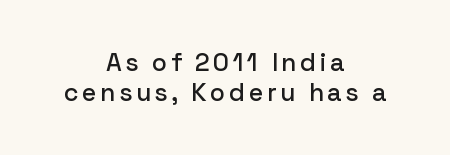
Q: Is the text italic (slanted)? A: No, it is upright.
Q: Is the text underlined? A: No.
Q: How is the paragraph aligned? A: Centered.
